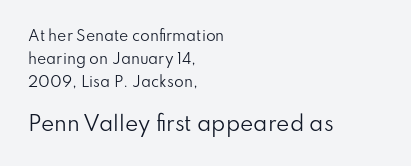
Stem width sits at or under what a default text font uses. Has an underline been added? It has not. This rendering uses left alignment, leaving the right contour irregular. Every character sits straight up, as roman type does.
